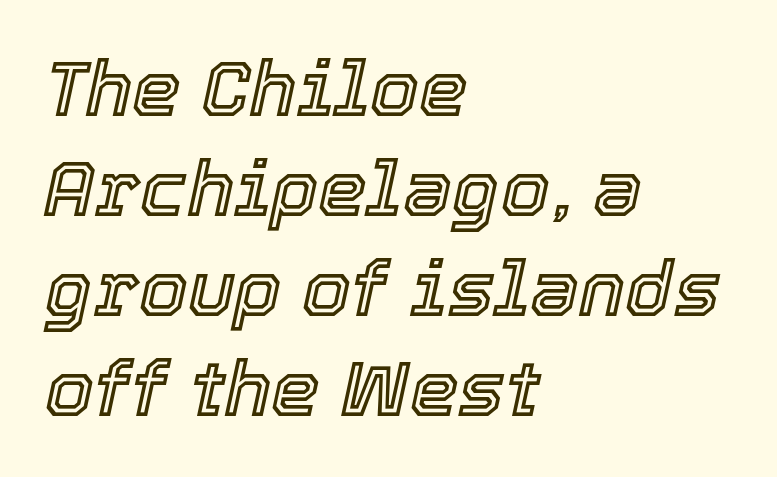
The image shows 78 px text type, italic (leaning right); set left-aligned, normal line spacing (1.28x), normal letter spacing, not underlined; a medium x-height.
